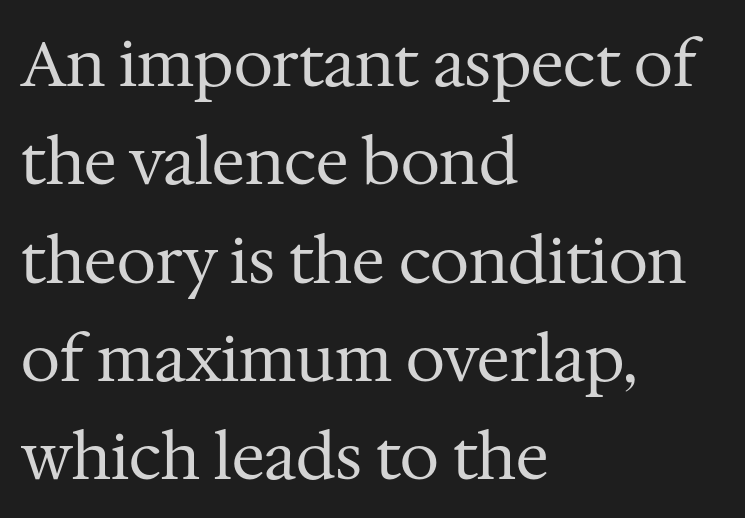
The image shows 63 px regular-weight serif type, upright; set left-aligned, normal line spacing (1.56x), normal letter spacing, not underlined; medium stroke contrast and a medium x-height.
